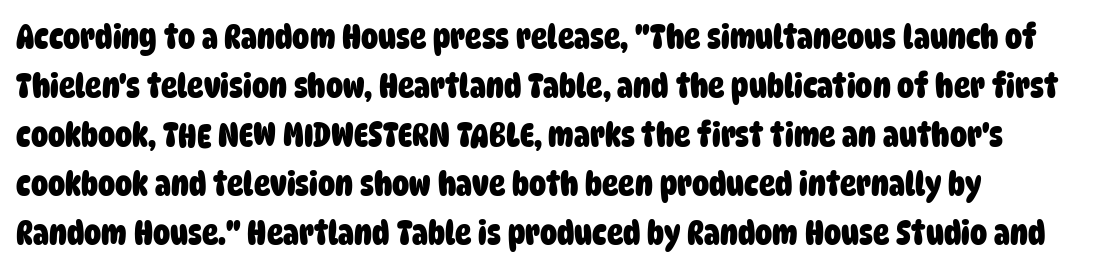
The image shows 34 px heavy, condensed sans-serif type; set normal line spacing (1.44x), normal letter spacing, not underlined; low stroke contrast and a large x-height.
